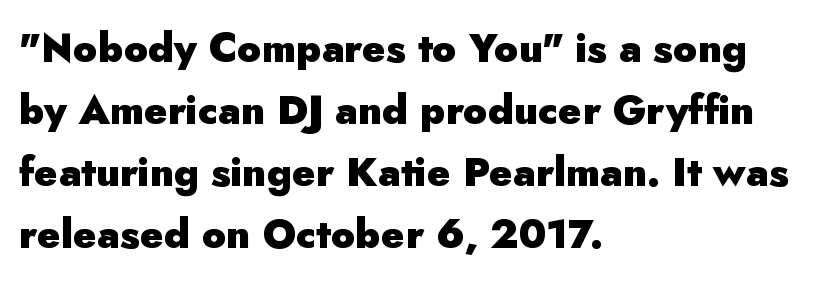
Pretty heavy lettering here — definitely bold. What kind of face is this? One without serifs — a sans. The vertical gap from one line to the next is medium. Typeset ragged right — the left edge is the straight one. Default kerning and tracking; the words read as compact shapes. The zone under the glyphs is completely vacant.
